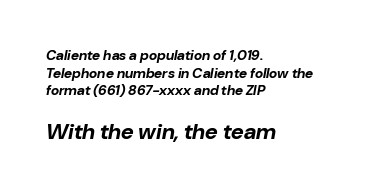
Q: Is the text bold? A: Yes.
Q: Is the text italic (slanted)? A: Yes, it leans right by about 10 degrees.
Q: Is the text underlined? A: No.
Q: How is the paragraph aligned? A: Left-aligned.
Q: Is the spacing between letters normal or unusually wide? A: Normal.
Q: Is the spacing between lines tight, normal or loose? A: Normal.
Q: Which block of text is set in a larger size, the first (top) or the second (bottom)? A: The second (bottom) one.
